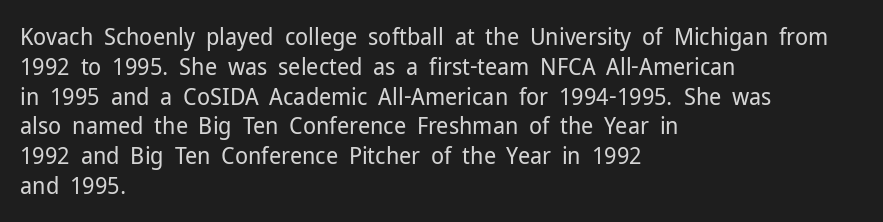
Q: Is the text bold? A: No.
Q: Is the text italic (slanted)? A: No, it is upright.
Q: Is the text underlined? A: No.
Q: How is the paragraph aligned? A: Left-aligned.
Q: Is the spacing between letters normal or unusually wide? A: Normal.
